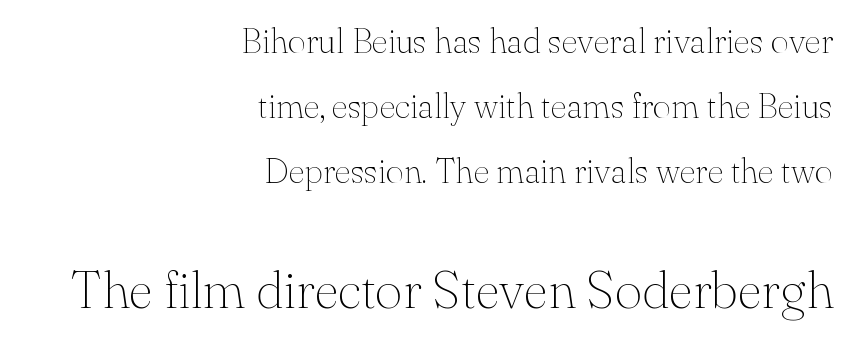
The image shows 53 px thin serif type, upright; set right-aligned, line spacing 1.86x, normal letter spacing, not underlined; the second (bottom) block is 1.51x larger; medium stroke contrast and a small x-height.
